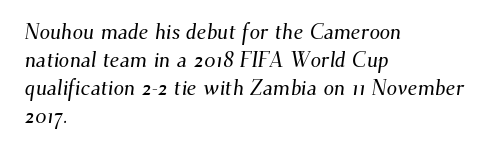
The rag falls on the right side of this text block. The baseline area is clear. Vertically, the passage feels balanced, rows spaced as you'd expect. Short note: letters normally spaced.
